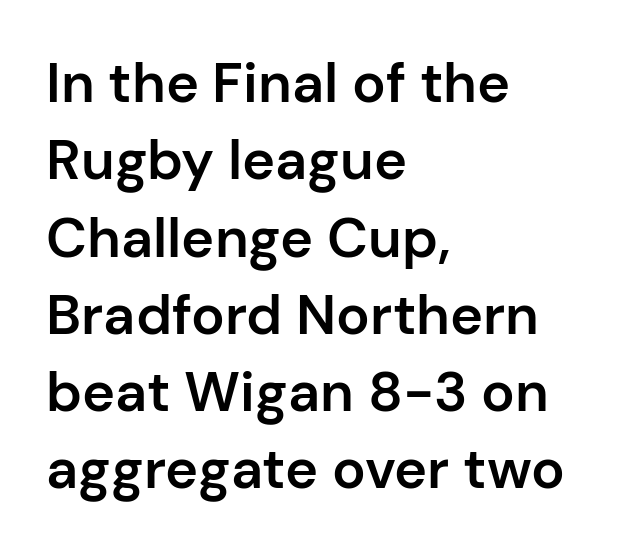
Q: Is the text bold? A: Semi-bold.
Q: Is the text italic (slanted)? A: No, it is upright.
Q: Is the typeface a serif or a sans-serif typeface? A: Sans-serif.
Q: Is the text underlined? A: No.
Q: How is the paragraph aligned? A: Left-aligned.
Q: Is the spacing between letters normal or unusually wide? A: Normal.
Q: Is the spacing between lines tight, normal or loose? A: Normal.
Q: Width (condensed, normal, or wide)? A: Normal.
Q: Stroke contrast? A: Low.
Q: x-height? A: Medium.
Q: Monospaced? A: No.
